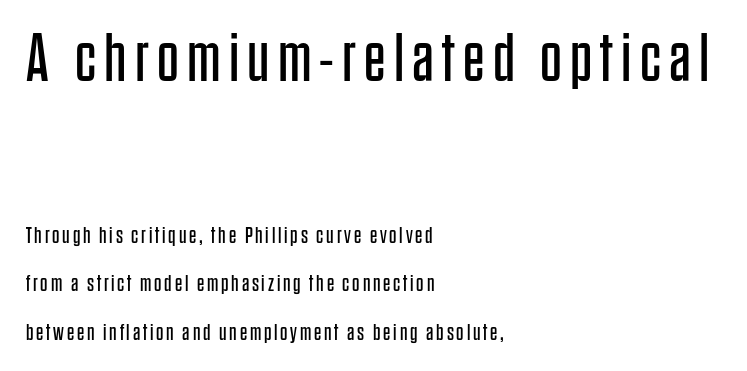
{"serif": "no", "italic": "no", "bold": "no", "weight": "regular", "width": "condensed", "stroke_contrast": "low", "x_height": "large", "monospaced": "no", "underline": "no", "align": "left", "line_spacing": "loose", "line_spacing_ratio": 2.11, "larger_block": "first", "size_ratio": 2.96, "glyph_px": 68}
